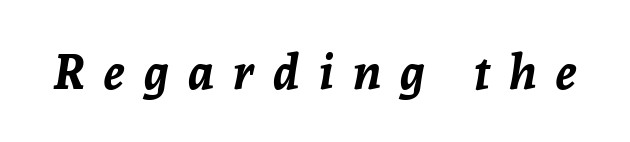
Q: Is the text bold? A: Yes.
Q: Is the text italic (slanted)? A: Yes, it leans right by about 8 degrees.
Q: Is the text underlined? A: No.
Q: Is the spacing between letters normal or unusually wide? A: Unusually wide.
Q: Width (condensed, normal, or wide)? A: Normal.
Q: Stroke contrast? A: Low.
Q: x-height? A: Medium.
Q: Monospaced? A: No.
